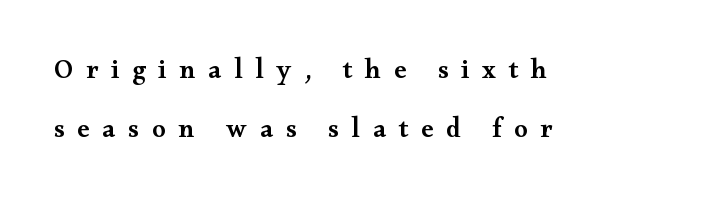
Q: Is the text bold? A: Semi-bold.
Q: Is the text italic (slanted)? A: No, it is upright.
Q: Is the text underlined? A: No.
Q: How is the paragraph aligned? A: Left-aligned.
Q: Is the spacing between letters normal or unusually wide? A: Unusually wide.
Q: Is the spacing between lines tight, normal or loose? A: Loose.
